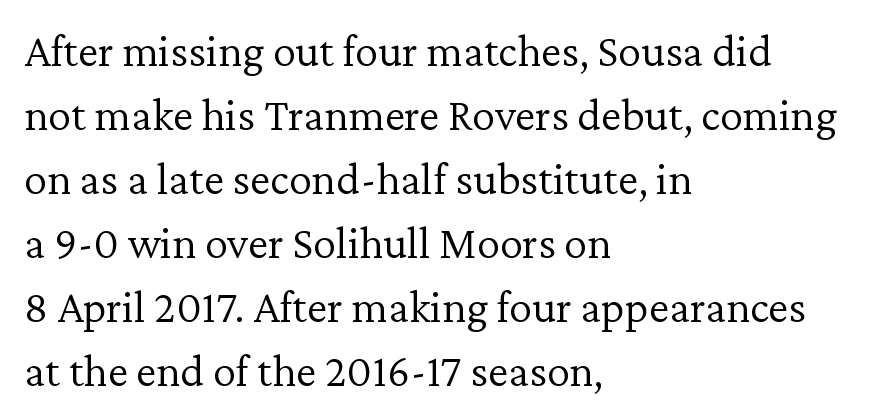
The image shows 46 px light serif type, upright; set left-aligned, normal line spacing (1.39x), normal letter spacing, not underlined; low stroke contrast and a medium x-height.
